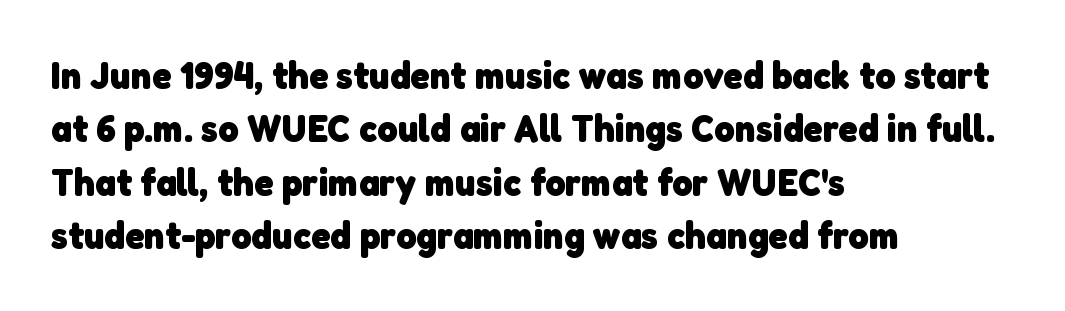
Q: Is the text bold? A: Yes.
Q: Is the typeface a serif or a sans-serif typeface? A: Sans-serif.
Q: Is the text underlined? A: No.
Q: How is the paragraph aligned? A: Left-aligned.
Q: Is the spacing between letters normal or unusually wide? A: Normal.
Q: Is the spacing between lines tight, normal or loose? A: Normal.
Q: Width (condensed, normal, or wide)? A: Normal.
Q: Stroke contrast? A: Low.
Q: x-height? A: Medium.
Q: Monospaced? A: No.
